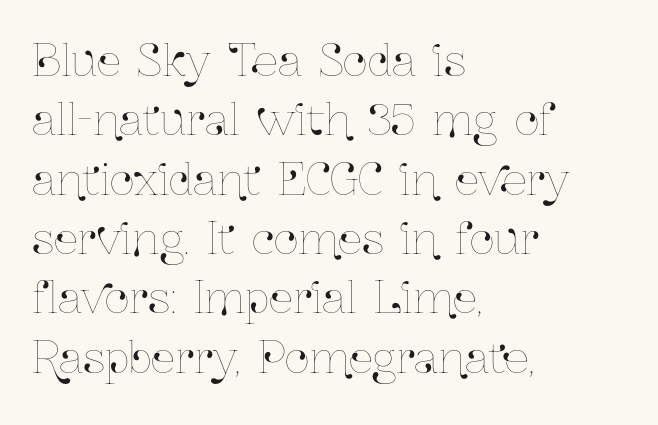
The image shows 43 px condensed type, upright; set left-aligned, normal line spacing (1.38x), normal letter spacing, not underlined; low stroke contrast and a medium x-height.
